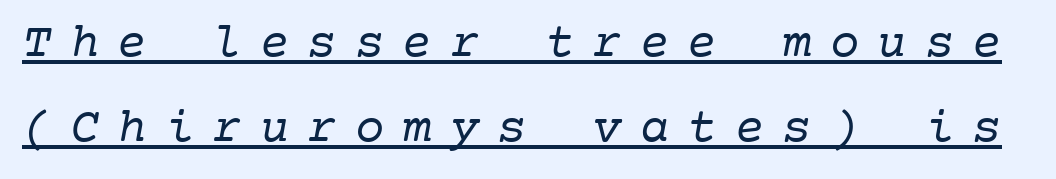
{"serif": "yes", "bold": "no", "weight": "regular", "width": "normal", "stroke_contrast": "low", "x_height": "medium", "monospaced": "yes", "underline": "yes", "line_spacing_ratio": 1.73, "letter_spacing": "wide", "letter_spacing_em": 0.37, "glyph_px": 49}
